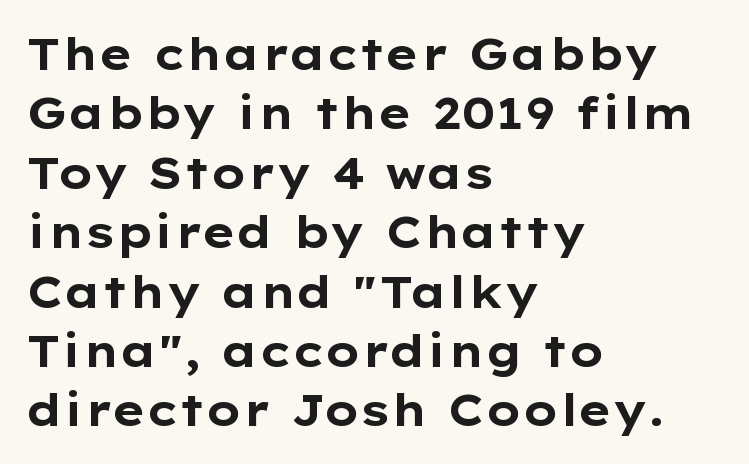
The baseline area is clear. Each word holds together tightly as a unit, with standard inter-letter gaps. A typesetter would label this face a sans. Does the leading feel generous? No, just average. You could not count columns in this text — the font is proportionally spaced. Compared with an ordinary text face, these strokes are far heavier — a full bold.
